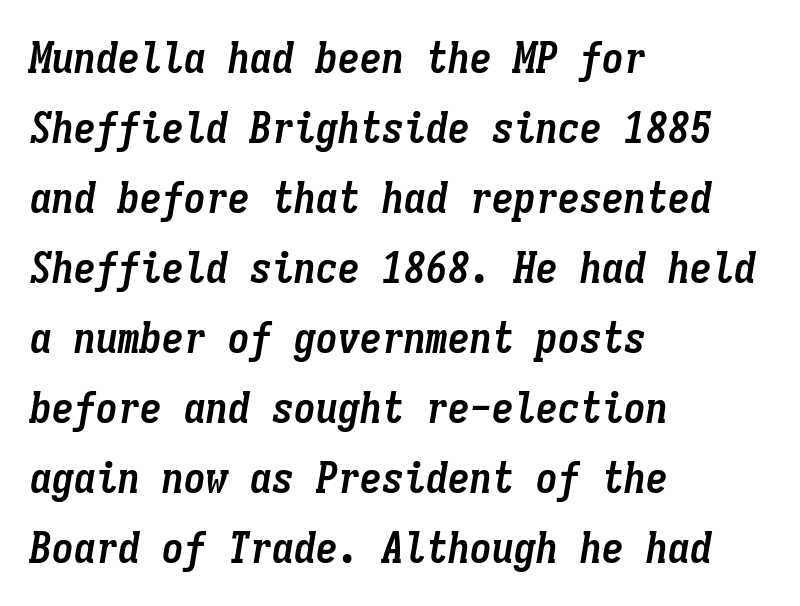
Q: Is the text bold? A: Yes.
Q: Is the text italic (slanted)? A: Yes, it leans right by about 9 degrees.
Q: Is the text underlined? A: No.
Q: How is the paragraph aligned? A: Left-aligned.
Q: Is the spacing between letters normal or unusually wide? A: Normal.
Q: Is the spacing between lines tight, normal or loose? A: Normal.
Q: Width (condensed, normal, or wide)? A: Condensed.
Q: Stroke contrast? A: Low.
Q: x-height? A: Medium.
Q: Monospaced? A: Yes.
